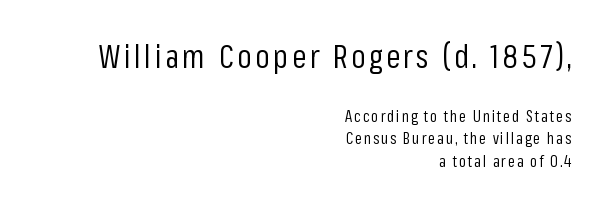
Varying glyph widths throughout — classic text-font behaviour. The weight tops out at a normal text grade. The string is rendered with underlining switched off. Notice how the stems are strictly vertical — no italics here. Size contrast runs from large at the top to small at the bottom.
